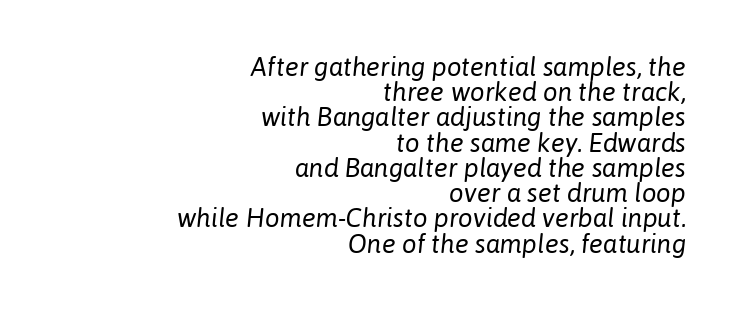
Each line ends at the same right margin while the left side varies. The glyphs are unaccompanied by any horizontal stroke below them. Bold? No — there's no thickening of the strokes. Posture: slanted. Notice how descenders almost collide with the ascenders below — that's tight leading.
